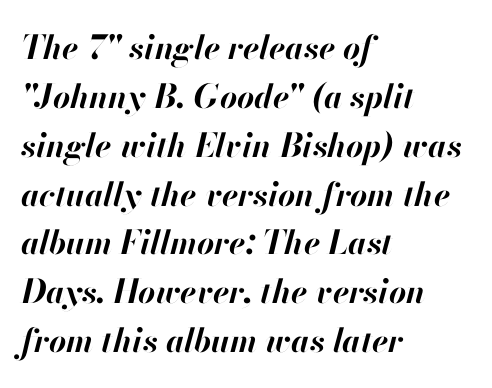
{"italic": "yes", "lean": "right", "slant_degrees": 13, "bold": "yes", "weight": "bold", "width": "normal", "stroke_contrast": "high", "x_height": "small", "monospaced": "no", "underline": "no", "align": "left", "line_spacing": "normal", "line_spacing_ratio": 1.48, "letter_spacing": "normal", "letter_spacing_em": 0.0, "glyph_px": 33}
